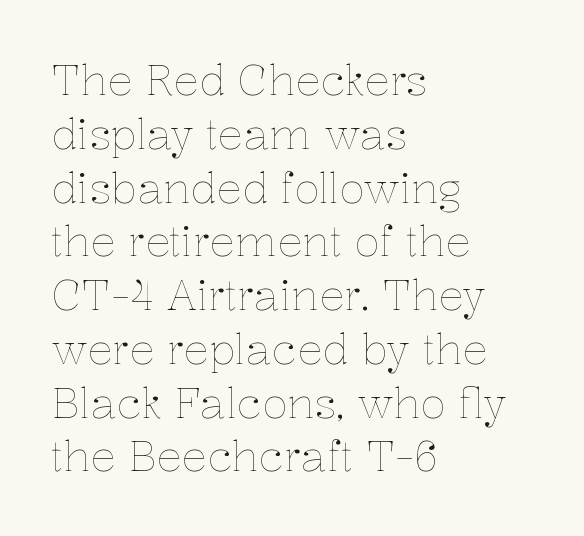
The horizontal fit of the characters is conventional and even. Where is the straight margin? On the left. What's the leading like? Ordinary, nothing unusual. The axis of the letterforms is exactly vertical.
